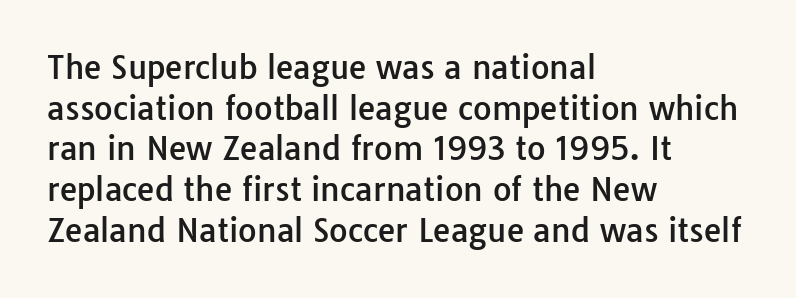
Type without underlining. Does extra space separate the letters? No, they use regular spacing. How would I describe the line gaps? Plain and ordinary. The passage shown is typeset with a sans-serif family. Do the characters align in a grid? No, the font is proportional. Is the block centered? No — it sits flush against the left margin.
